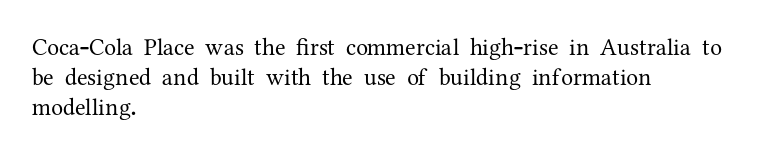
The image shows 24 px text type, upright; set left-aligned, normal line spacing (1.25x), normal letter spacing, not underlined.
